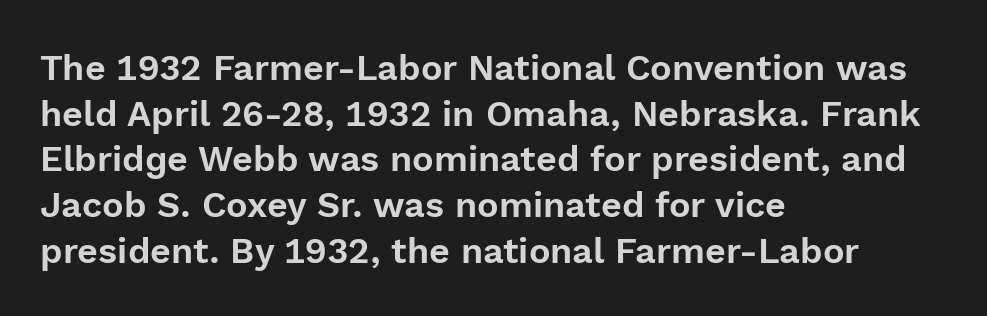
{"serif": "no", "italic": "no", "width": "normal", "x_height": "medium", "monospaced": "no", "underline": "no", "align": "left", "line_spacing": "normal", "line_spacing_ratio": 1.27, "letter_spacing": "normal", "letter_spacing_em": 0.0, "glyph_px": 36}
